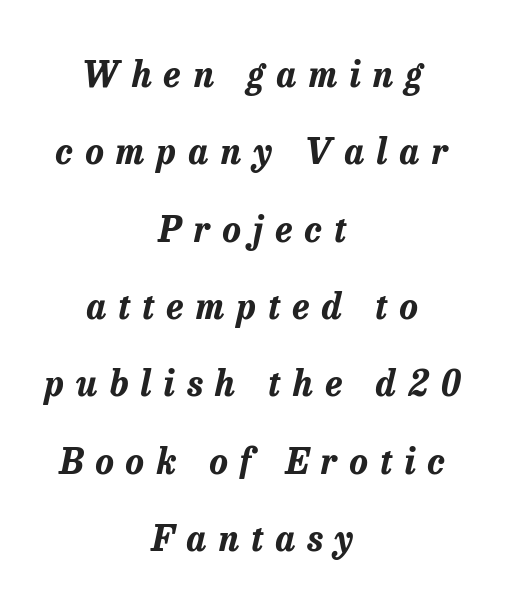
{"italic": "yes", "lean": "right", "slant_degrees": 13, "bold": "yes", "weight": "bold", "width": "normal", "stroke_contrast": "low", "x_height": "medium", "monospaced": "no", "underline": "no", "align": "center", "line_spacing": "loose", "line_spacing_ratio": 2.21, "letter_spacing": "wide", "letter_spacing_em": 0.35, "glyph_px": 35}
